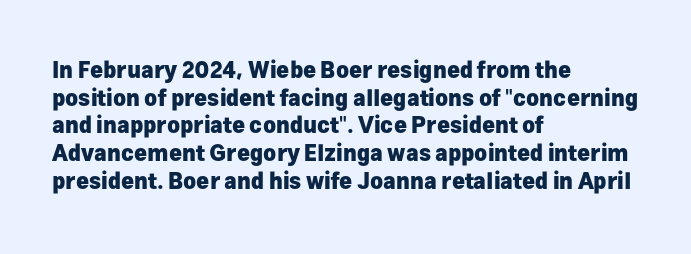
The image shows 22 px bold type, upright; set left-aligned, normal line spacing (1.26x), normal letter spacing, not underlined.
